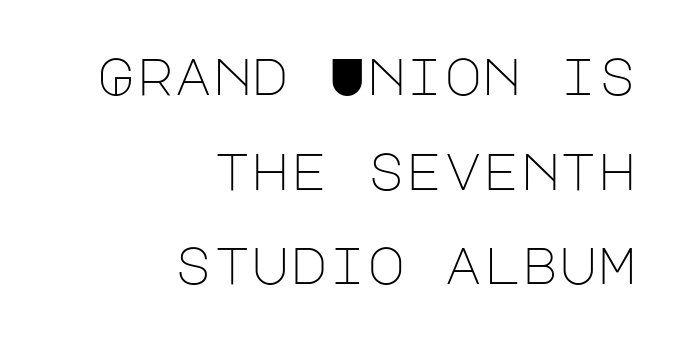
Caption: standard tracking, unaltered. Visually the block forms a straight wall on the right and a jagged coastline on the left. If you drew a line through each stem, it would be perfectly vertical. The text was rendered using a sans face with plain stroke endings.
